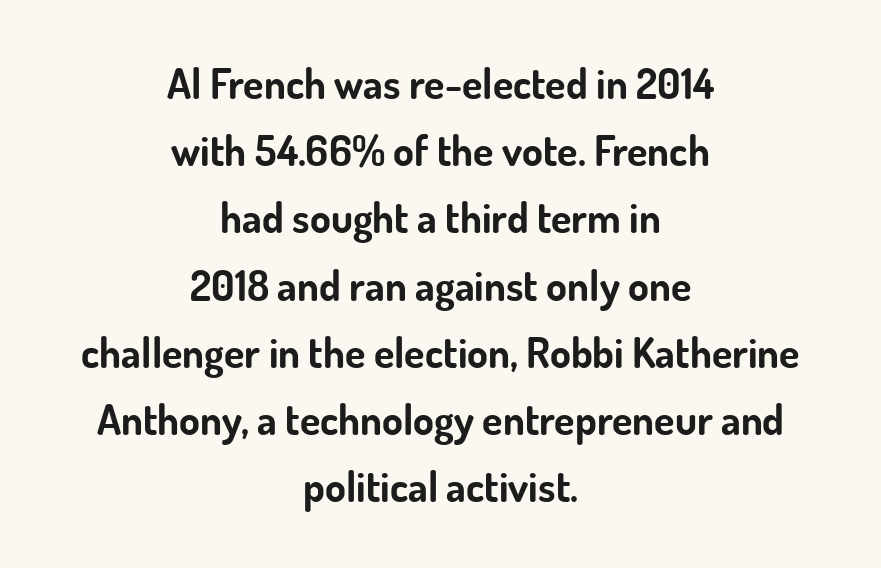
Q: Is the text bold? A: Yes.
Q: Is the text italic (slanted)? A: No, it is upright.
Q: Is the typeface a serif or a sans-serif typeface? A: Sans-serif.
Q: Is the text underlined? A: No.
Q: How is the paragraph aligned? A: Centered.
Q: Is the spacing between letters normal or unusually wide? A: Normal.
Q: Is the spacing between lines tight, normal or loose? A: Normal.
Q: Width (condensed, normal, or wide)? A: Normal.
Q: Stroke contrast? A: Low.
Q: x-height? A: Small.
Q: Monospaced? A: No.
